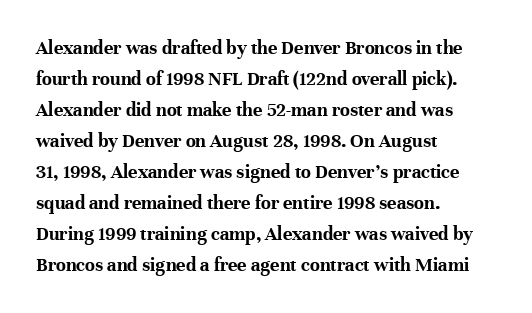
{"italic": "no", "bold": "yes", "underline": "no", "align": "left", "line_spacing": "normal", "line_spacing_ratio": 1.55, "letter_spacing": "normal", "letter_spacing_em": 0.0, "glyph_px": 20}
